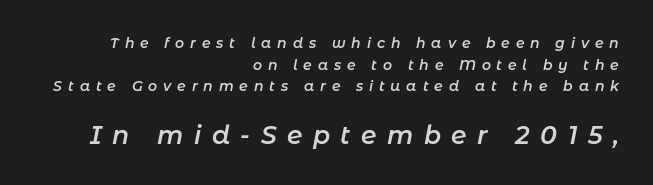
The image shows 25 px text type, italic (leaning right); set right-aligned, normal line spacing (1.54x), unusually wide letter spacing (+0.42 em), not underlined; the second (bottom) block is 1.79x larger.
